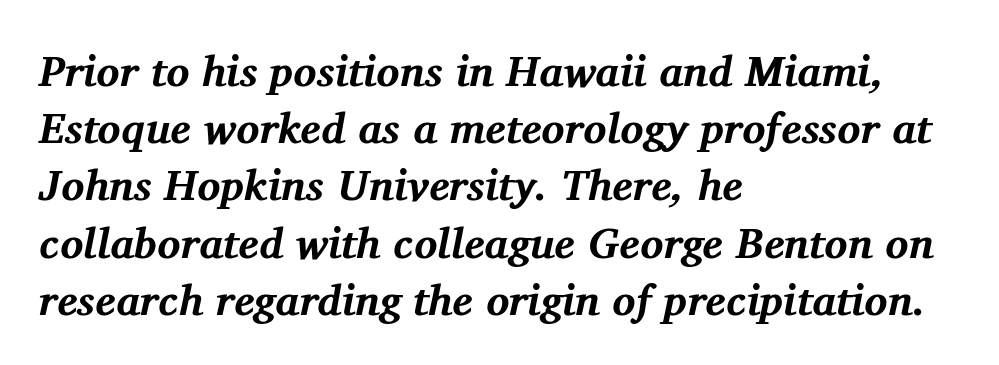
Leading: standard. This is oblique type, the kind used for emphasis or titles. Inter-character spacing is left at the font's built-in metrics. Lines of text with bare space underneath. Heft: maximum for text — a bold.
